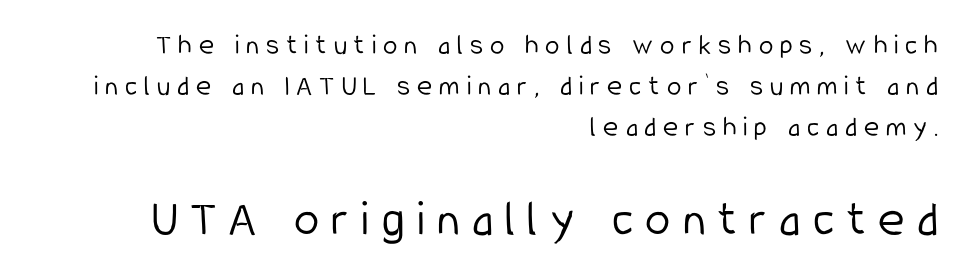
Q: Is the text bold? A: No.
Q: Is the text italic (slanted)? A: No, it is upright.
Q: Is the typeface a serif or a sans-serif typeface? A: Sans-serif.
Q: Is the text underlined? A: No.
Q: How is the paragraph aligned? A: Right-aligned.
Q: Is the spacing between letters normal or unusually wide? A: Unusually wide.
Q: Is the spacing between lines tight, normal or loose? A: Normal.
Q: Which block of text is set in a larger size, the first (top) or the second (bottom)? A: The second (bottom) one.
Q: Width (condensed, normal, or wide)? A: Condensed.
Q: Stroke contrast? A: Low.
Q: x-height? A: Medium.
Q: Monospaced? A: No.
